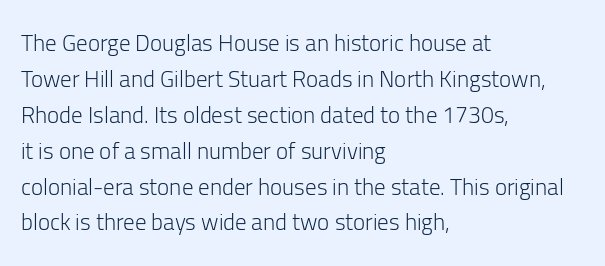
Q: Is the text bold? A: No.
Q: Is the text italic (slanted)? A: No, it is upright.
Q: Is the text underlined? A: No.
Q: How is the paragraph aligned? A: Left-aligned.
Q: Is the spacing between letters normal or unusually wide? A: Normal.
Q: Is the spacing between lines tight, normal or loose? A: Normal.
